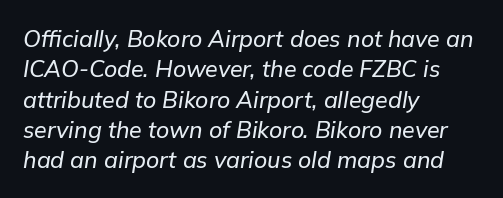
The image shows 23 px text type, italic (leaning right); set left-aligned, normal line spacing (1.32x), normal letter spacing, not underlined.
